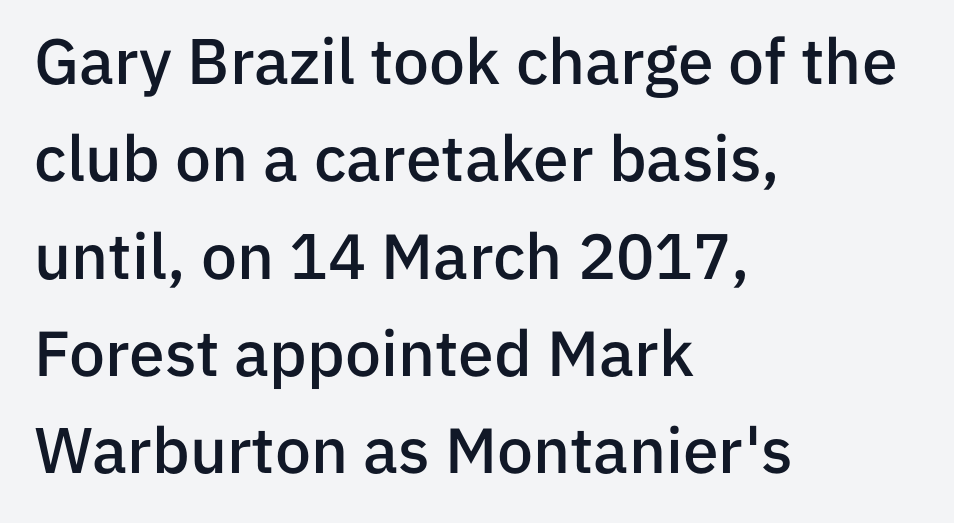
{"serif": "no", "italic": "no", "bold": "semi", "weight": "semibold", "width": "normal", "stroke_contrast": "low", "x_height": "medium", "monospaced": "no", "underline": "no", "align": "left", "line_spacing": "normal", "line_spacing_ratio": 1.52, "letter_spacing": "normal", "letter_spacing_em": 0.0, "glyph_px": 64}
